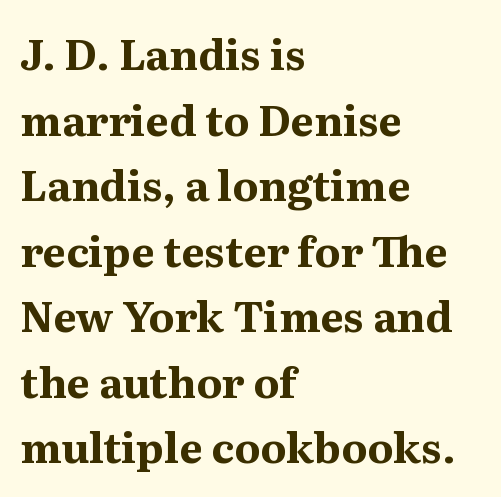
{"serif": "yes", "italic": "no", "bold": "yes", "weight": "bold", "width": "normal", "stroke_contrast": "medium", "x_height": "medium", "monospaced": "no", "underline": "no", "align": "left", "line_spacing": "normal", "line_spacing_ratio": 1.56, "letter_spacing": "normal", "letter_spacing_em": 0.0, "glyph_px": 42}
